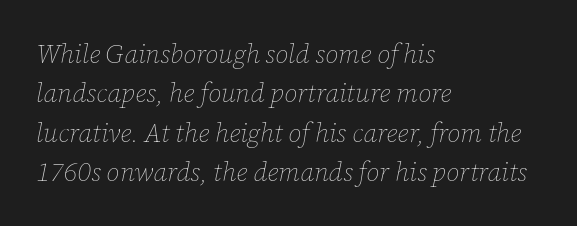
The image shows 26 px text type, italic (leaning right); set left-aligned, normal line spacing (1.51x), normal letter spacing, not underlined.
